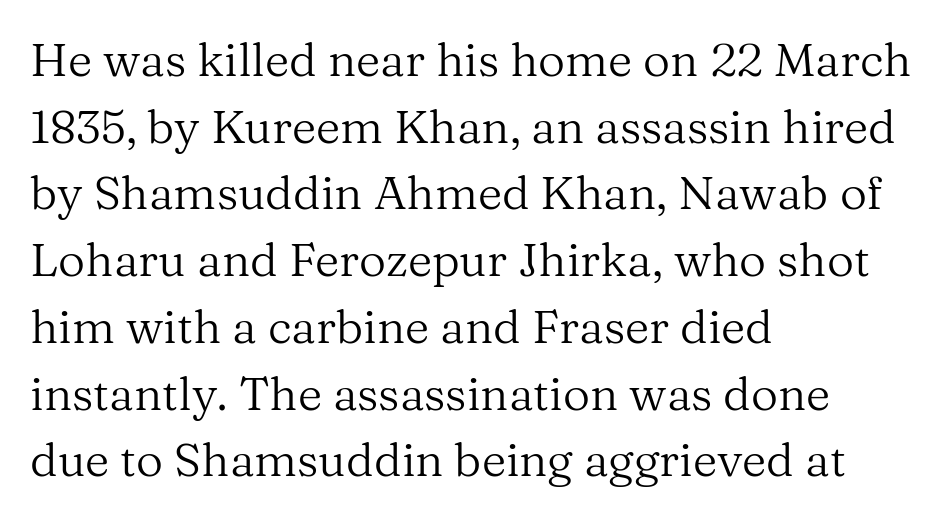
Q: Is the text bold? A: No.
Q: Is the text italic (slanted)? A: No, it is upright.
Q: Is the typeface a serif or a sans-serif typeface? A: Serif.
Q: Is the text underlined? A: No.
Q: How is the paragraph aligned? A: Left-aligned.
Q: Is the spacing between letters normal or unusually wide? A: Normal.
Q: Is the spacing between lines tight, normal or loose? A: Normal.
Q: Width (condensed, normal, or wide)? A: Normal.
Q: Stroke contrast? A: Medium.
Q: x-height? A: Medium.
Q: Monospaced? A: No.
